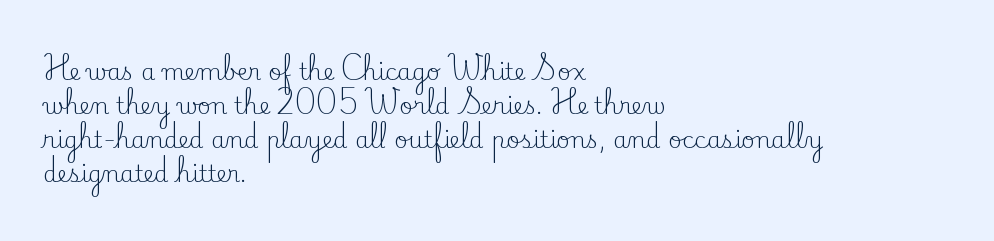
Q: Is the text bold? A: No.
Q: Is the text italic (slanted)? A: No, it is upright.
Q: Is the text underlined? A: No.
Q: How is the paragraph aligned? A: Left-aligned.
Q: Is the spacing between letters normal or unusually wide? A: Normal.
Q: Is the spacing between lines tight, normal or loose? A: Normal.
